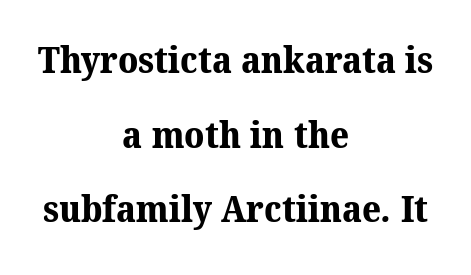
{"serif": "yes", "bold": "yes", "weight": "bold", "width": "normal", "stroke_contrast": "medium", "x_height": "medium", "monospaced": "no", "underline": "no", "align": "center", "line_spacing": "loose", "line_spacing_ratio": 2.02, "letter_spacing": "normal", "letter_spacing_em": 0.0, "glyph_px": 37}
